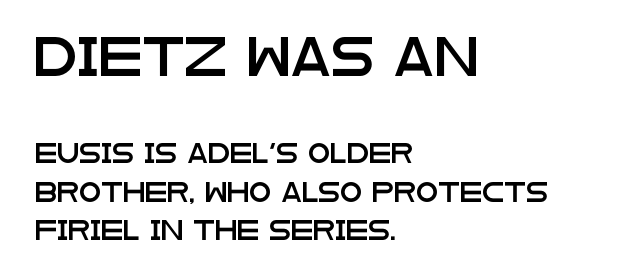
{"serif": "no", "italic": "no", "width": "wide", "stroke_contrast": "low", "x_height": "large", "monospaced": "no", "underline": "no", "align": "left", "line_spacing": "loose", "line_spacing_ratio": 1.94, "letter_spacing": "normal", "letter_spacing_em": 0.0, "larger_block": "first", "size_ratio": 1.95, "glyph_px": 39}
